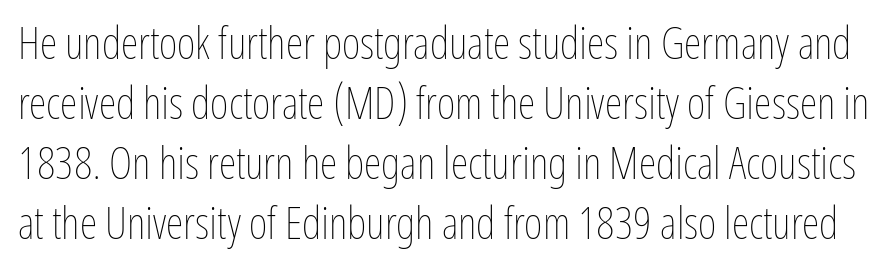
The image shows 45 px thin, condensed type, upright; set normal line spacing (1.33x), normal letter spacing, not underlined; low stroke contrast and a medium x-height.
